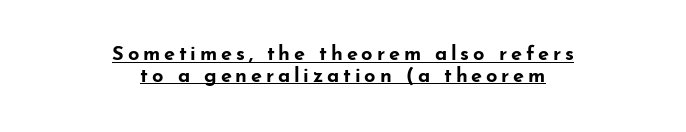
Q: Is the text bold? A: Yes.
Q: Is the text italic (slanted)? A: No, it is upright.
Q: Is the text underlined? A: Yes.
Q: How is the paragraph aligned? A: Centered.
Q: Is the spacing between lines tight, normal or loose? A: Tight.
